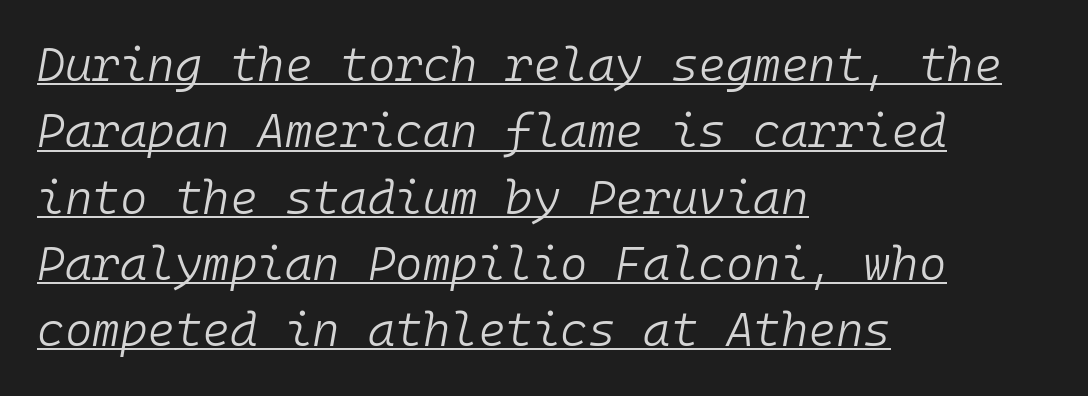
The image shows 47 px light type, italic (leaning right), monospaced; set left-aligned, normal line spacing (1.41x), normal letter spacing, underlined; low stroke contrast and a medium x-height.
